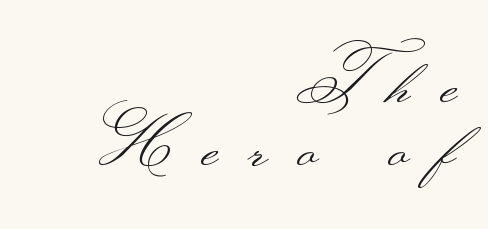
The image shows 65 px light, wide sans-serif type; set right-aligned, tight line spacing (0.97x), unusually wide letter spacing (+0.47 em), not underlined; medium stroke contrast.
